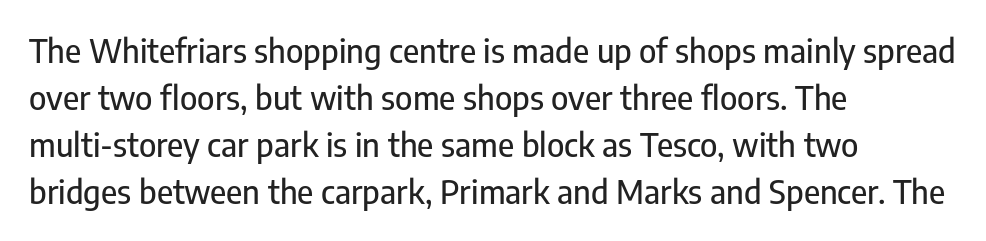
The image shows 33 px condensed sans-serif type, upright; set left-aligned, normal line spacing (1.42x), normal letter spacing, not underlined; low stroke contrast and a medium x-height.
